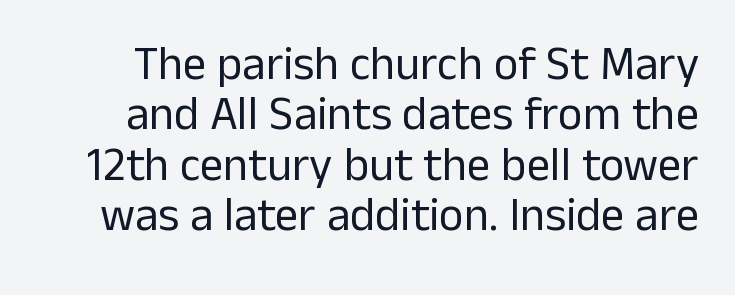
Q: Is the text bold? A: No.
Q: Is the text italic (slanted)? A: No, it is upright.
Q: Is the typeface a serif or a sans-serif typeface? A: Sans-serif.
Q: Is the text underlined? A: No.
Q: Is the spacing between letters normal or unusually wide? A: Normal.
Q: Is the spacing between lines tight, normal or loose? A: Tight.
Q: Width (condensed, normal, or wide)? A: Normal.
Q: Stroke contrast? A: Low.
Q: x-height? A: Medium.
Q: Monospaced? A: No.
